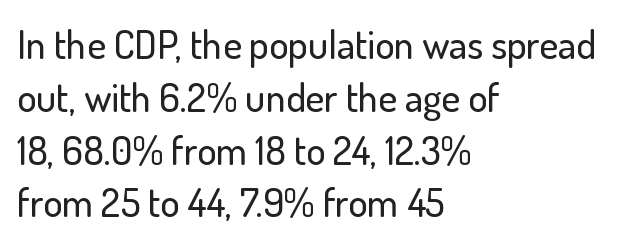
Q: Is the text italic (slanted)? A: No, it is upright.
Q: Is the typeface a serif or a sans-serif typeface? A: Sans-serif.
Q: Is the text underlined? A: No.
Q: How is the paragraph aligned? A: Left-aligned.
Q: Is the spacing between letters normal or unusually wide? A: Normal.
Q: Is the spacing between lines tight, normal or loose? A: Normal.
Q: Width (condensed, normal, or wide)? A: Normal.
Q: Stroke contrast? A: Low.
Q: x-height? A: Small.
Q: Monospaced? A: No.
